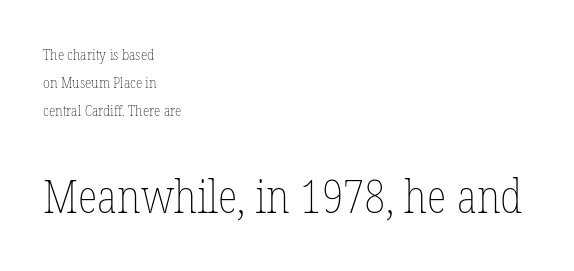
The image shows 46 px thin, condensed type, upright; set left-aligned, line spacing 1.86x, normal letter spacing, not underlined; the second (bottom) block is 3.07x larger; low stroke contrast and a medium x-height.
